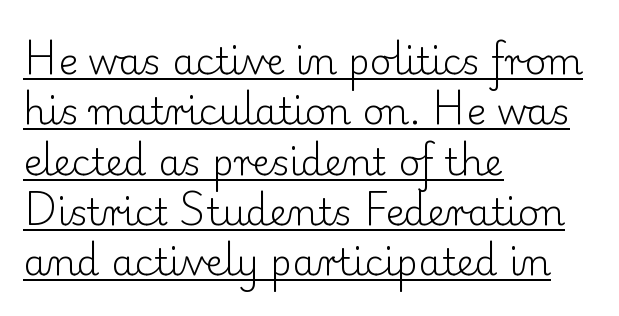
Q: Is the text bold? A: No.
Q: Is the text italic (slanted)? A: No, it is upright.
Q: Is the text underlined? A: Yes.
Q: How is the paragraph aligned? A: Left-aligned.
Q: Is the spacing between letters normal or unusually wide? A: Normal.
Q: Is the spacing between lines tight, normal or loose? A: Normal.
Q: Width (condensed, normal, or wide)? A: Normal.
Q: Stroke contrast? A: Low.
Q: x-height? A: Small.
Q: Monospaced? A: No.
